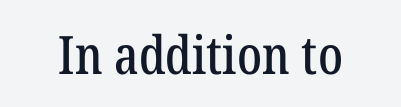
The image shows 53 px condensed serif type, upright; set normal letter spacing, not underlined; low stroke contrast and a medium x-height.
